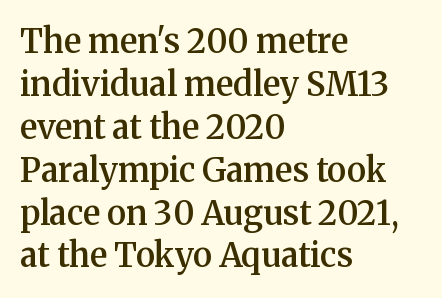
A typesetter would call this proportional, since set widths differ per character. Note: serifs present on the glyphs. The rendering uses a moderate line-height, typical for paragraphs. A typesetter would call this zero additional tracking. Typesetter's note: demi weight, one step under bold.
